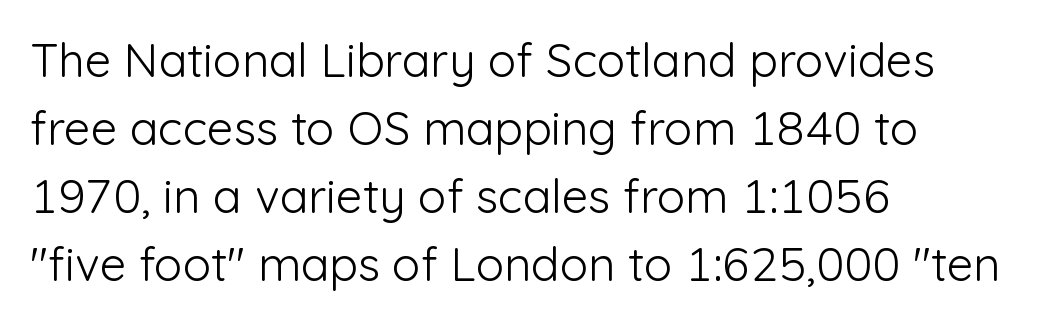
Looks like regular typesetting: each glyph gets only the width it needs. Successive baselines arrive at the customary interval. The passage shown is not bold in any degree. The compositor pushed each line to the left boundary.
